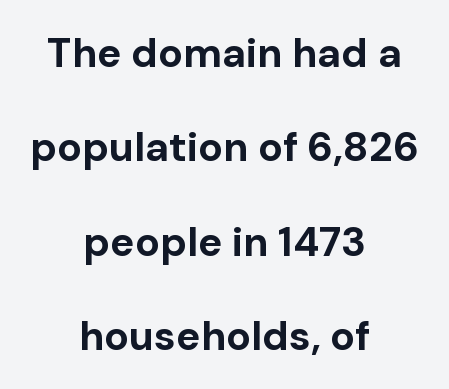
Both edges are ragged and mirror each other, which tells us the setting is centered. These lines stand farther apart than default settings would place them. Posture: straight, roman, zero tilt. A bare baseline throughout the passage.
